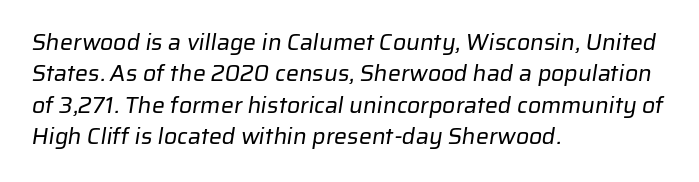
Q: Is the text bold? A: No.
Q: Is the text underlined? A: No.
Q: How is the paragraph aligned? A: Left-aligned.
Q: Is the spacing between letters normal or unusually wide? A: Normal.
Q: Is the spacing between lines tight, normal or loose? A: Normal.
